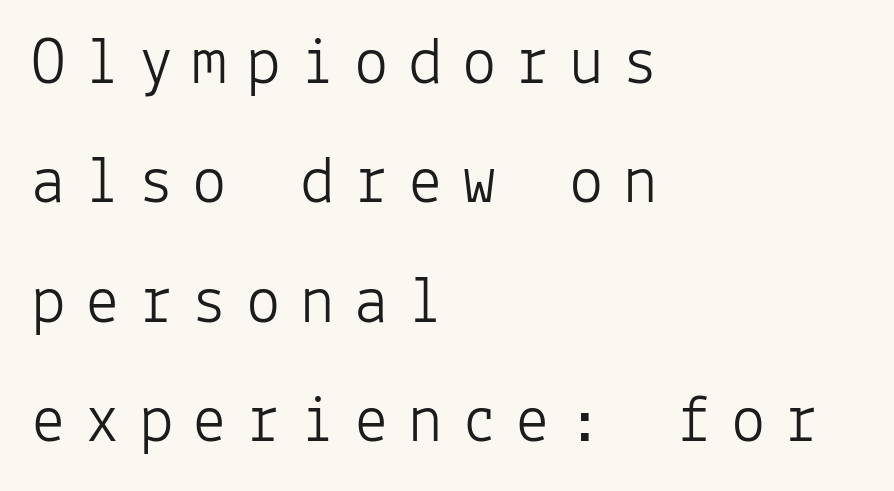
Q: Is the text bold? A: No.
Q: Is the text italic (slanted)? A: No, it is upright.
Q: Is the typeface a serif or a sans-serif typeface? A: Sans-serif.
Q: Is the text underlined? A: No.
Q: How is the paragraph aligned? A: Left-aligned.
Q: Is the spacing between letters normal or unusually wide? A: Unusually wide.
Q: Width (condensed, normal, or wide)? A: Normal.
Q: Stroke contrast? A: Low.
Q: x-height? A: Medium.
Q: Monospaced? A: Yes.
